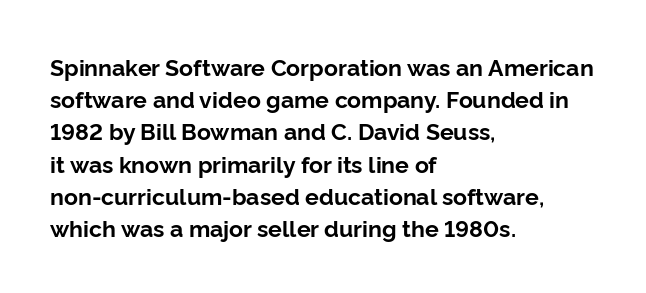
Q: Is the text bold? A: Yes.
Q: Is the text italic (slanted)? A: No, it is upright.
Q: Is the text underlined? A: No.
Q: How is the paragraph aligned? A: Left-aligned.
Q: Is the spacing between letters normal or unusually wide? A: Normal.
Q: Is the spacing between lines tight, normal or loose? A: Normal.
